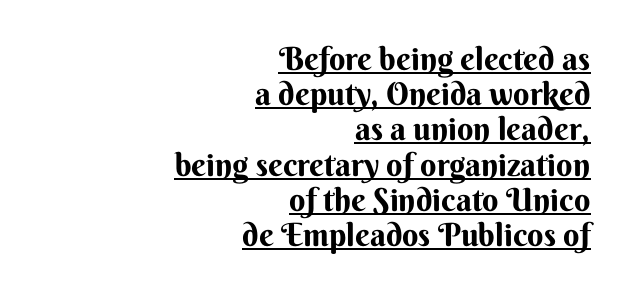
Students, note that the glyphs here touch the page at normal intervals. Underlined type. You can tell it's not italic because the verticals are truly vertical. These words are printed bold, with thick strokes throughout. These lines are composed in type without serifs.
